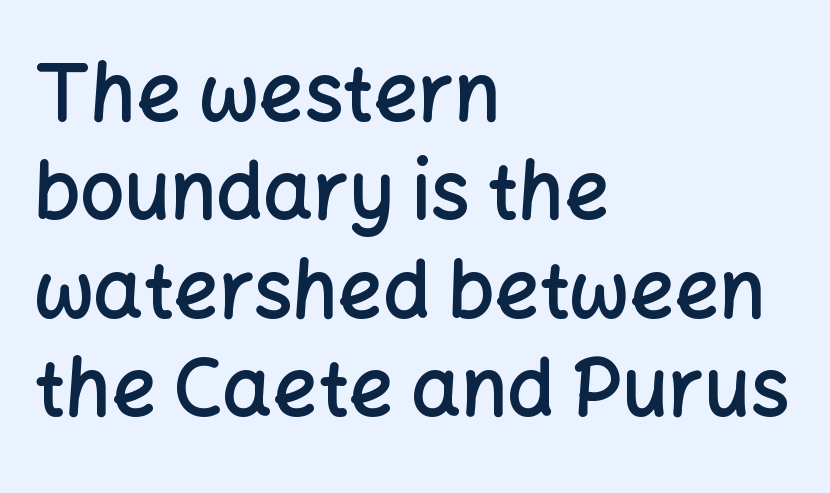
The image shows 78 px semibold sans-serif type, upright; set left-aligned, normal line spacing (1.26x), normal letter spacing, not underlined; low stroke contrast and a medium x-height.
